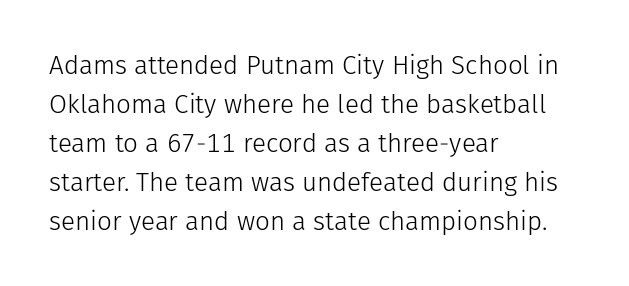
Each new line begins a customary step beneath the previous one. Students, note that the glyphs here touch the page at normal intervals. Letters rest on an invisible, unmarked baseline. Posture: upright roman.
